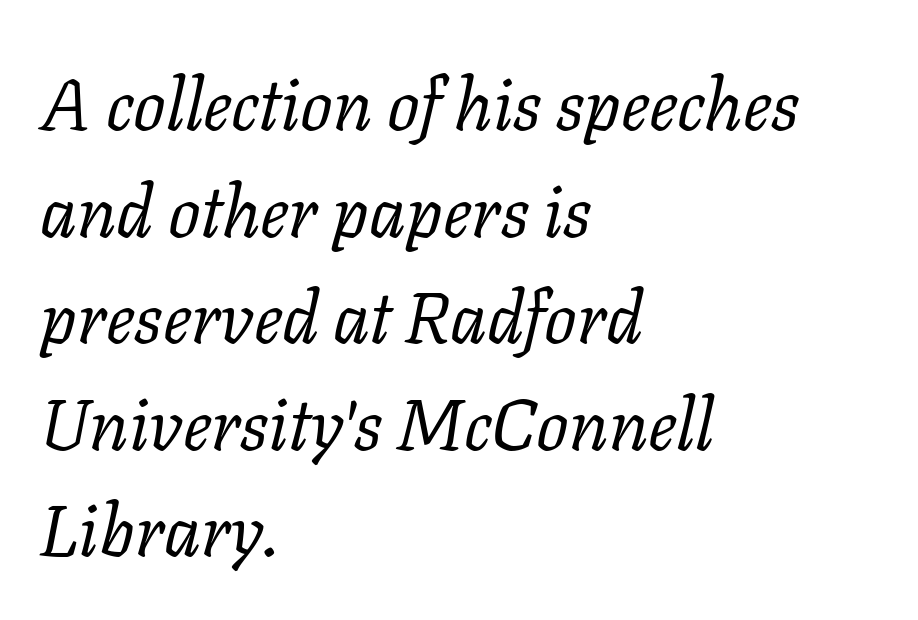
What's the leading like? Ordinary, nothing unusual. A typesetter would call this zero additional tracking. Is this a fixed-width face? No — the glyphs have proportional, varying widths. The string is rendered with underlining switched off. The face looks like a standard text weight, possibly lighter.
